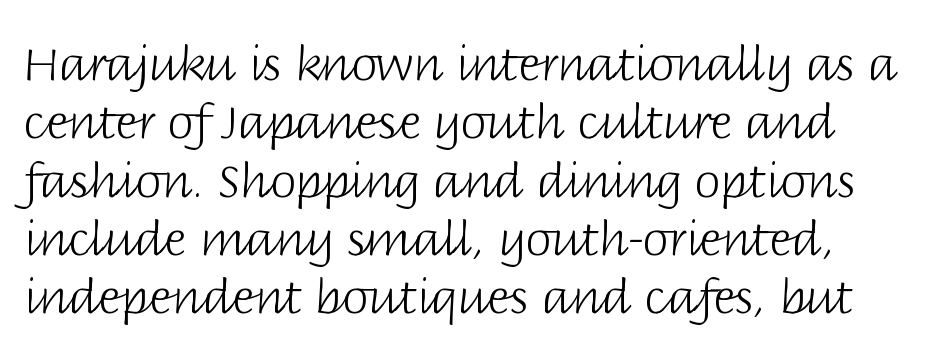
Heft: none added — not bold. The face used here is rendered with its standard letterfit. Are there feet on the stems? There aren't — it's a sans. If you drew a line through each stem, it would be perfectly vertical.
